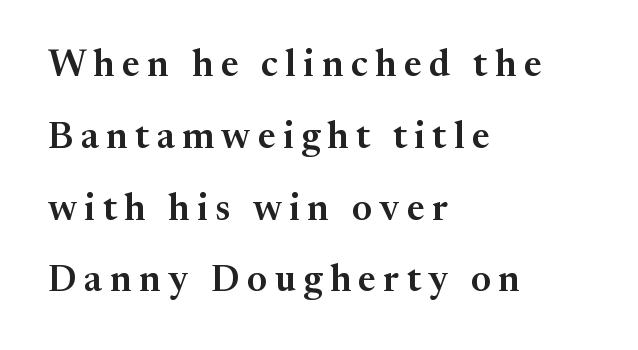
The rag falls on the right side of this text block. Does the lettering tilt? It doesn't — this is upright. Inter-character spacing is expanded well beyond the font's built-in metrics. You can tell from the footed stems that serif type was used. Vertically, the passage feels expansive, rows floating well apart.
